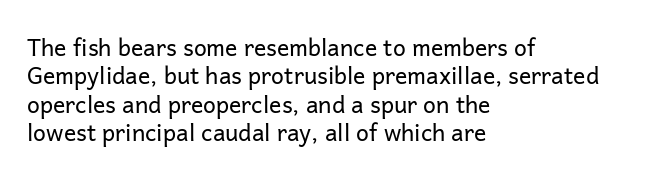
Q: Is the text bold? A: No.
Q: Is the text italic (slanted)? A: No, it is upright.
Q: Is the text underlined? A: No.
Q: How is the paragraph aligned? A: Left-aligned.
Q: Is the spacing between letters normal or unusually wide? A: Normal.
